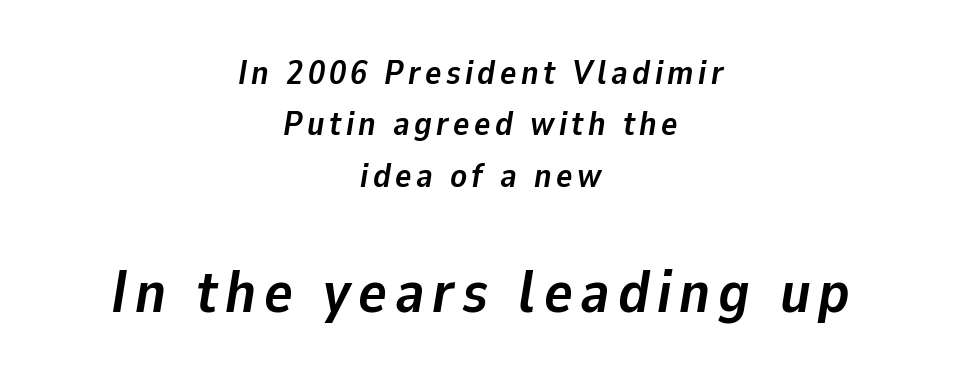
Q: Is the text bold? A: Yes.
Q: Is the text italic (slanted)? A: Yes, it leans right by about 9 degrees.
Q: Is the text underlined? A: No.
Q: How is the paragraph aligned? A: Centered.
Q: Is the spacing between lines tight, normal or loose? A: Normal.
Q: Which block of text is set in a larger size, the first (top) or the second (bottom)? A: The second (bottom) one.
Q: Width (condensed, normal, or wide)? A: Normal.
Q: Stroke contrast? A: Low.
Q: x-height? A: Medium.
Q: Monospaced? A: No.
